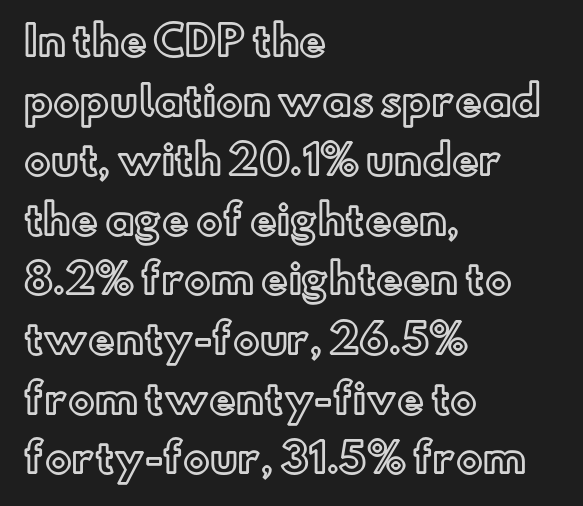
The image shows 40 px text type, upright; set left-aligned, normal line spacing (1.49x), normal letter spacing, not underlined; a small x-height.
